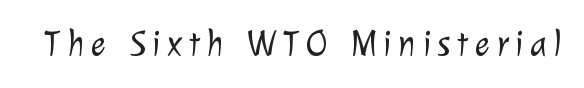
The image shows 36 px light sans-serif type; set not underlined; low stroke contrast and a medium x-height.
